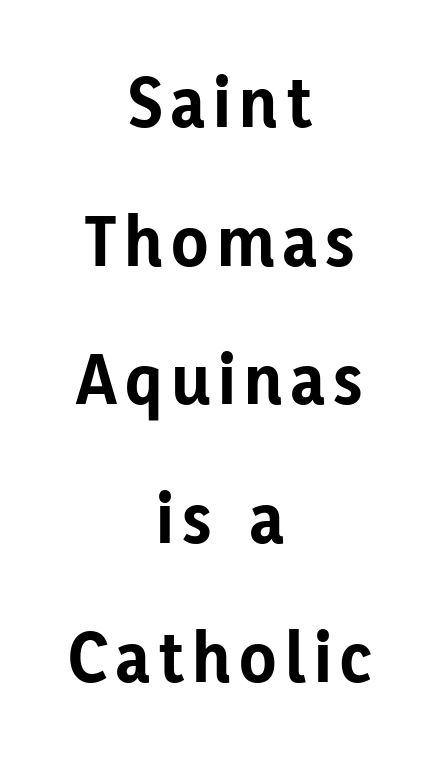
Q: Is the text bold? A: Yes.
Q: Is the text italic (slanted)? A: No, it is upright.
Q: Is the typeface a serif or a sans-serif typeface? A: Sans-serif.
Q: Is the text underlined? A: No.
Q: How is the paragraph aligned? A: Centered.
Q: Width (condensed, normal, or wide)? A: Normal.
Q: Stroke contrast? A: Low.
Q: x-height? A: Medium.
Q: Monospaced? A: No.
